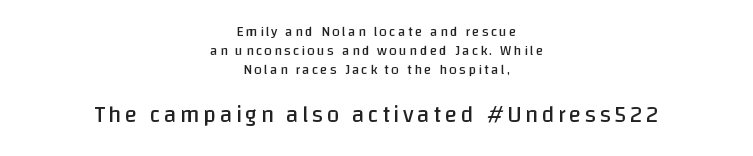
The image shows 23 px text type, upright; set centered, normal line spacing (1.35x), not underlined; the second (bottom) block is 1.64x larger.
